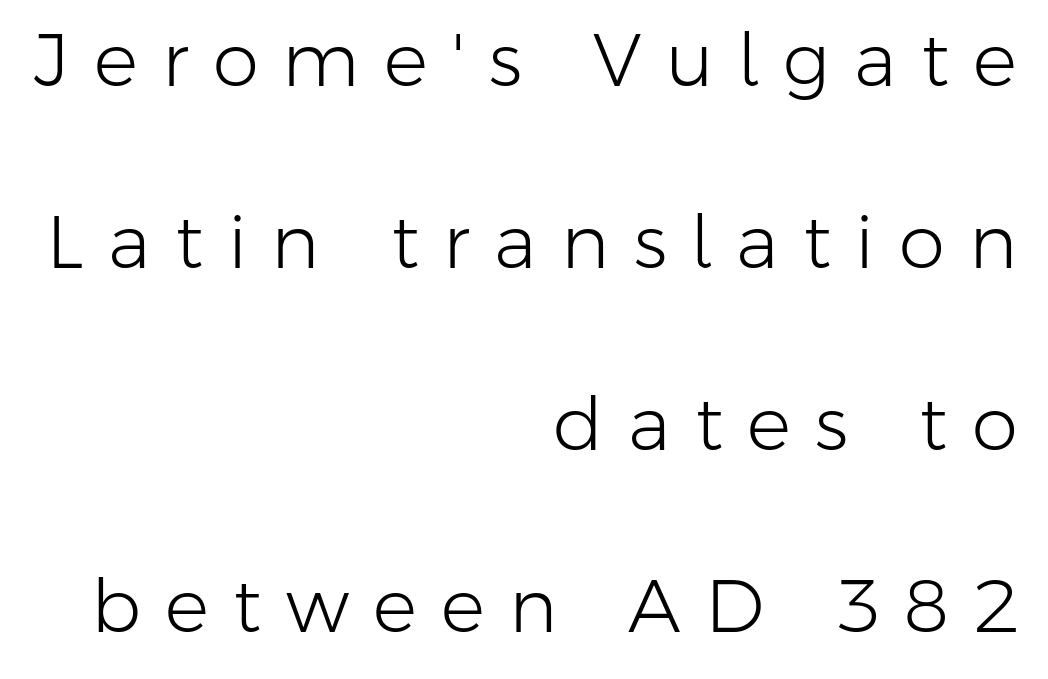
{"serif": "no", "italic": "no", "bold": "no", "weight": "light", "width": "normal", "stroke_contrast": "low", "x_height": "medium", "monospaced": "no", "underline": "no", "align": "right", "line_spacing": "loose", "line_spacing_ratio": 2.46, "letter_spacing": "wide", "letter_spacing_em": 0.33, "glyph_px": 74}
